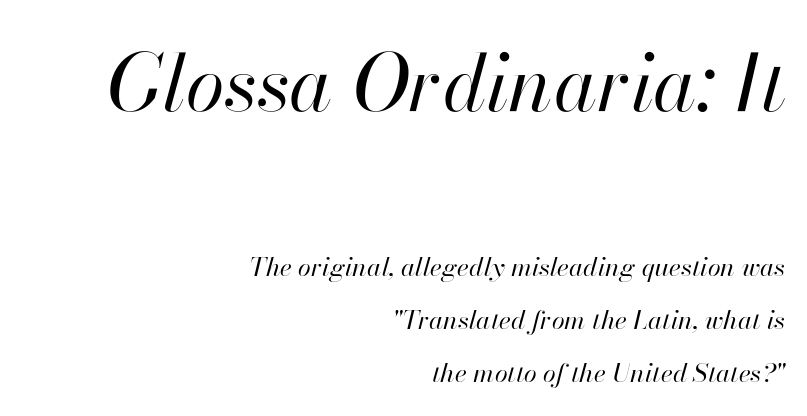
The image shows 79 px regular-weight type, italic (leaning right); set right-aligned, loose line spacing (2.04x), normal letter spacing, not underlined; the first (top) block is 3.04x larger; high stroke contrast and a small x-height.
